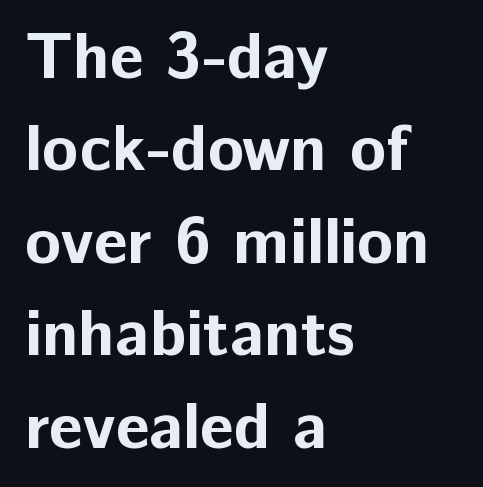
Q: Is the text bold? A: Yes.
Q: Is the text italic (slanted)? A: No, it is upright.
Q: Is the typeface a serif or a sans-serif typeface? A: Sans-serif.
Q: Is the text underlined? A: No.
Q: How is the paragraph aligned? A: Left-aligned.
Q: Is the spacing between letters normal or unusually wide? A: Normal.
Q: Is the spacing between lines tight, normal or loose? A: Normal.
Q: Width (condensed, normal, or wide)? A: Normal.
Q: Stroke contrast? A: Low.
Q: x-height? A: Medium.
Q: Monospaced? A: No.
